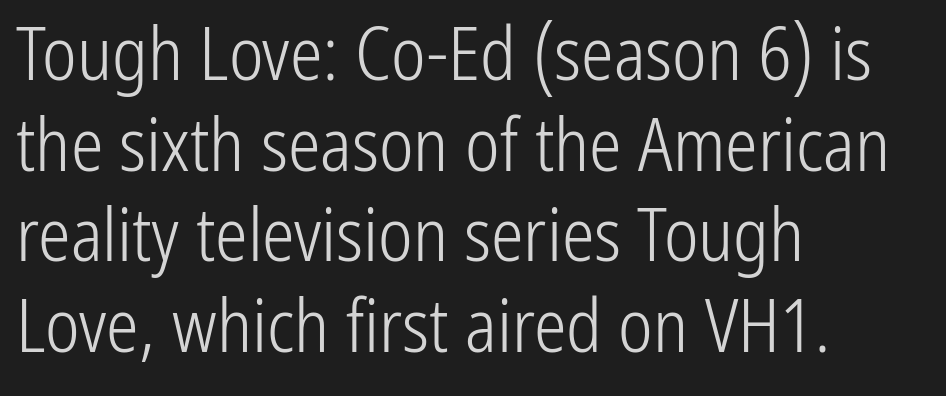
Glance below the letters and you will spot only blank space. The passage shown is not bold in any degree. You can tell it's not italic because the verticals are truly vertical. The letters advance in unequal steps, a hallmark of proportional type.
